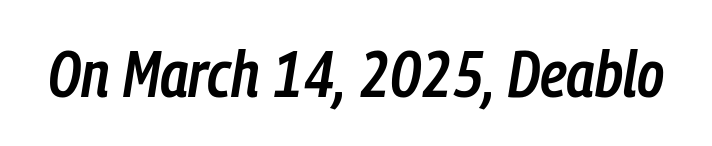
Q: Is the text bold? A: Semi-bold.
Q: Is the text italic (slanted)? A: Yes, it leans right by about 9 degrees.
Q: Is the text underlined? A: No.
Q: Is the spacing between letters normal or unusually wide? A: Normal.
Q: Width (condensed, normal, or wide)? A: Condensed.
Q: Stroke contrast? A: Low.
Q: x-height? A: Medium.
Q: Monospaced? A: No.
